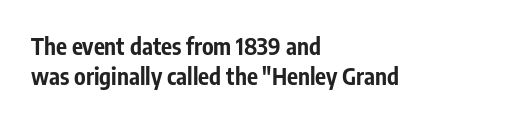
Q: Is the text bold? A: Yes.
Q: Is the text italic (slanted)? A: No, it is upright.
Q: Is the text underlined? A: No.
Q: How is the paragraph aligned? A: Left-aligned.
Q: Is the spacing between letters normal or unusually wide? A: Normal.
Q: Is the spacing between lines tight, normal or loose? A: Normal.
